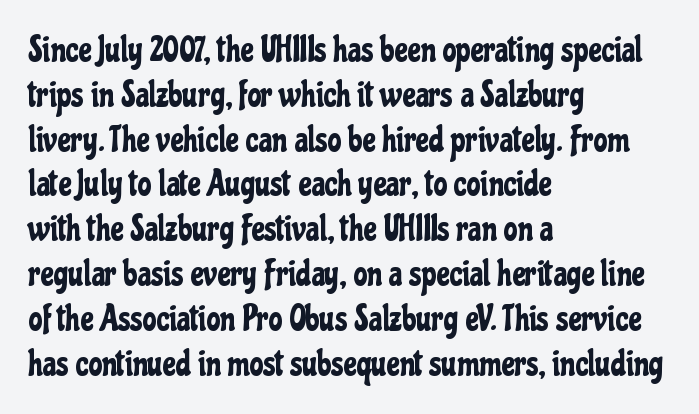
Check under the words: just untouched page. The letters carry no serifs — their stems end cleanly without finishing strokes. A student would call this left alignment; a typographer would say flush left, rag right. Does the lettering tilt? It doesn't — this is upright. Nobody touched the tracking dial on this one. The letters advance in unequal steps, a hallmark of proportional type.
